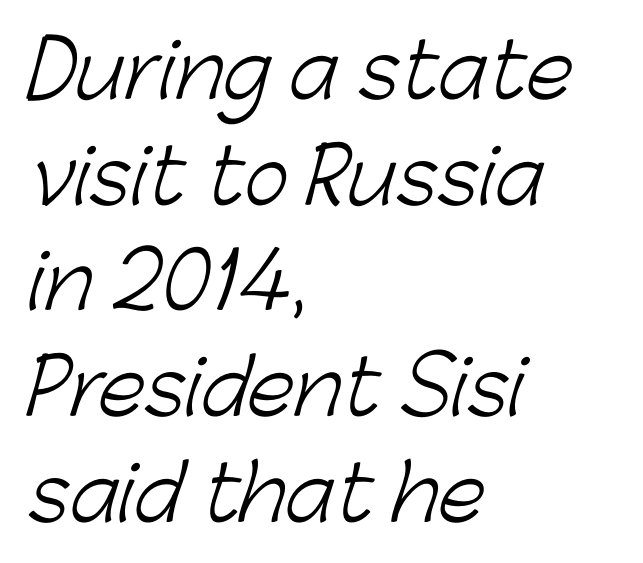
{"serif": "no", "bold": "no", "weight": "light", "width": "normal", "stroke_contrast": "low", "x_height": "medium", "monospaced": "no", "underline": "no", "align": "left", "line_spacing": "normal", "line_spacing_ratio": 1.39, "letter_spacing": "normal", "letter_spacing_em": 0.0, "glyph_px": 76}
